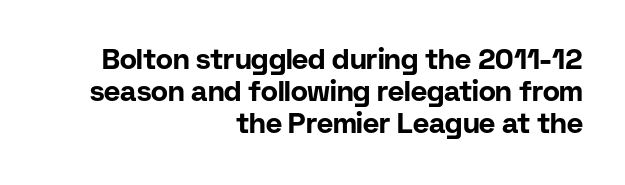
Q: Is the text bold? A: Yes.
Q: Is the text italic (slanted)? A: No, it is upright.
Q: Is the typeface a serif or a sans-serif typeface? A: Sans-serif.
Q: Is the text underlined? A: No.
Q: How is the paragraph aligned? A: Right-aligned.
Q: Is the spacing between letters normal or unusually wide? A: Normal.
Q: Is the spacing between lines tight, normal or loose? A: Tight.
Q: Width (condensed, normal, or wide)? A: Normal.
Q: Stroke contrast? A: Low.
Q: x-height? A: Medium.
Q: Monospaced? A: No.
